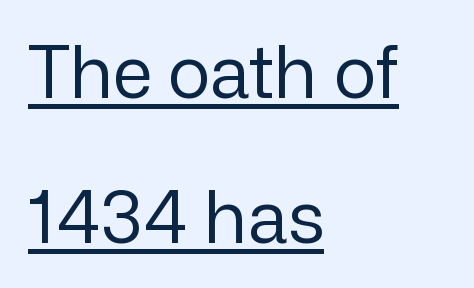
The words here are underlined. Each new line begins a long way beneath the previous one. Compared with a typical body face, this is equally light or lighter still. A typesetter would call this proportional, since set widths differ per character.
